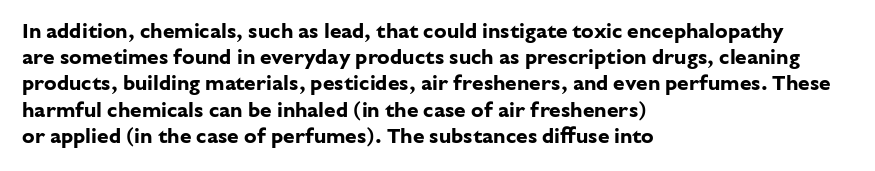
The image shows 21 px bold type, upright; set left-aligned, normal line spacing (1.25x), normal letter spacing, not underlined.
